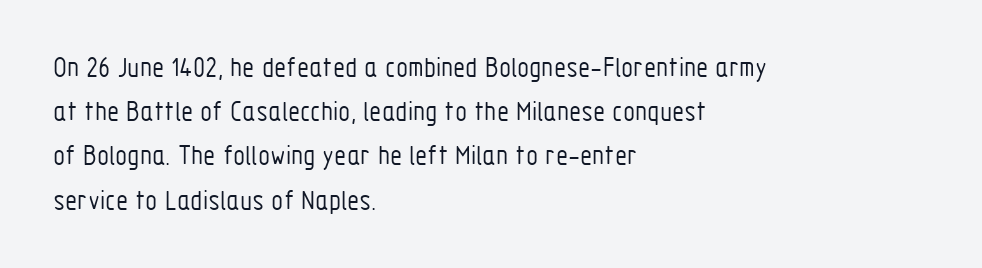
Q: Is the text bold? A: No.
Q: Is the text italic (slanted)? A: No, it is upright.
Q: Is the typeface a serif or a sans-serif typeface? A: Sans-serif.
Q: Is the text underlined? A: No.
Q: How is the paragraph aligned? A: Left-aligned.
Q: Is the spacing between letters normal or unusually wide? A: Normal.
Q: Is the spacing between lines tight, normal or loose? A: Normal.
Q: Width (condensed, normal, or wide)? A: Condensed.
Q: Stroke contrast? A: Low.
Q: x-height? A: Medium.
Q: Monospaced? A: No.
